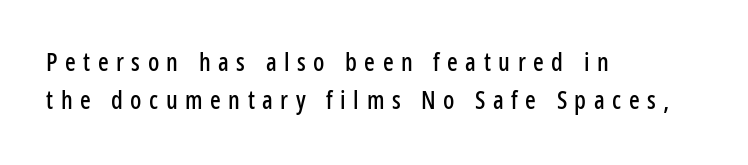
The image shows 25 px text type, upright; set left-aligned, normal line spacing (1.51x), unusually wide letter spacing (+0.3 em), not underlined.
